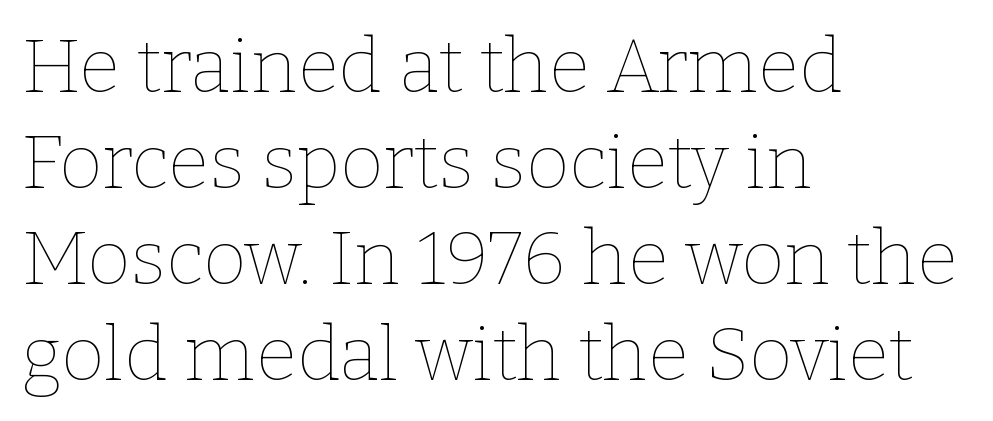
The letters stand upright; this is a roman face. Stroke mass is kept to a normal reading level or below. If you measured baseline to baseline, you'd find a middling distance. Each letter keeps its own natural width here, so spacing adapts to shape.
